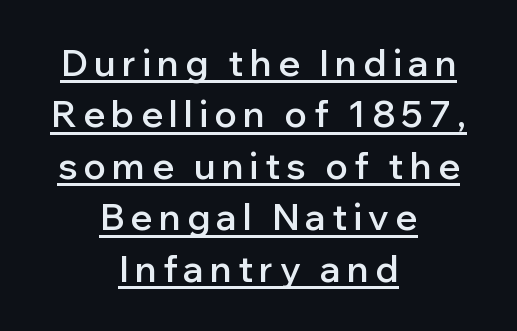
{"serif": "no", "italic": "no", "bold": "semi", "weight": "semibold", "width": "normal", "stroke_contrast": "low", "x_height": "medium", "monospaced": "no", "underline": "yes", "align": "center", "line_spacing": "normal", "line_spacing_ratio": 1.43, "glyph_px": 36}
